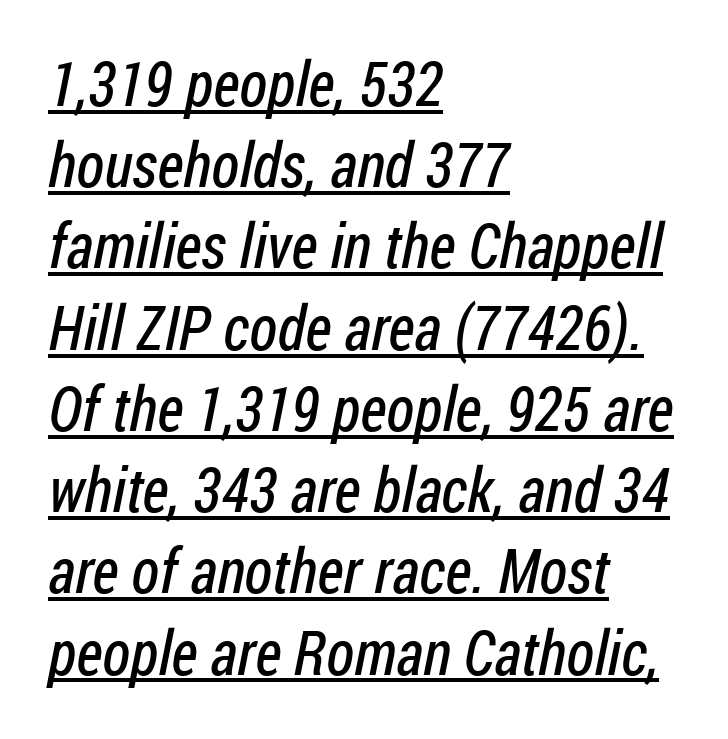
The line texture is even and compact thanks to regular tracking. Think standard paragraph weight, or any step lighter than that. To sum up the face: it is a sans, with no serifs. The letters advance in unequal steps, a hallmark of proportional type. Vertical spacing — default. Where is the straight margin? On the left.
